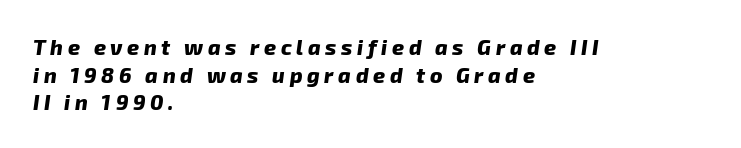
Q: Is the text bold? A: Yes.
Q: Is the text underlined? A: No.
Q: How is the paragraph aligned? A: Left-aligned.
Q: Is the spacing between letters normal or unusually wide? A: Unusually wide.
Q: Is the spacing between lines tight, normal or loose? A: Normal.
